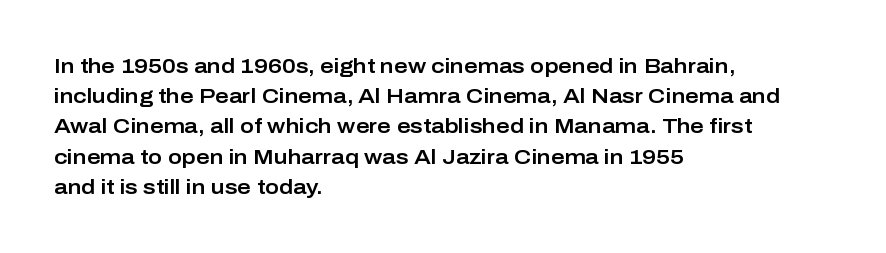
{"italic": "no", "underline": "no", "align": "left", "line_spacing": "normal", "line_spacing_ratio": 1.44, "letter_spacing": "normal", "letter_spacing_em": 0.0, "glyph_px": 21}
